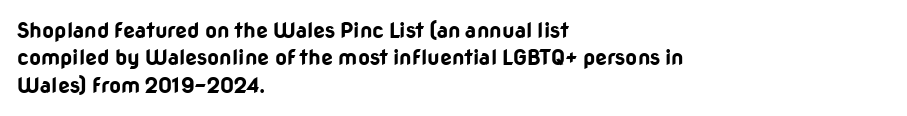
The image shows 21 px bold type, upright; set left-aligned, normal line spacing (1.3x), normal letter spacing, not underlined.
